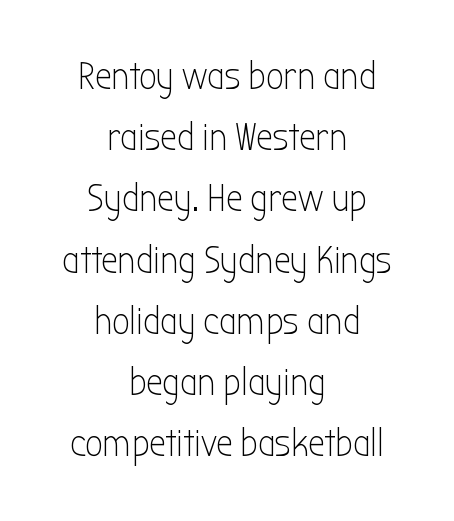
Q: Is the text bold? A: No.
Q: Is the text italic (slanted)? A: No, it is upright.
Q: Is the typeface a serif or a sans-serif typeface? A: Sans-serif.
Q: Is the text underlined? A: No.
Q: How is the paragraph aligned? A: Centered.
Q: Is the spacing between letters normal or unusually wide? A: Normal.
Q: Is the spacing between lines tight, normal or loose? A: Normal.
Q: Width (condensed, normal, or wide)? A: Condensed.
Q: Stroke contrast? A: Low.
Q: x-height? A: Medium.
Q: Monospaced? A: No.
